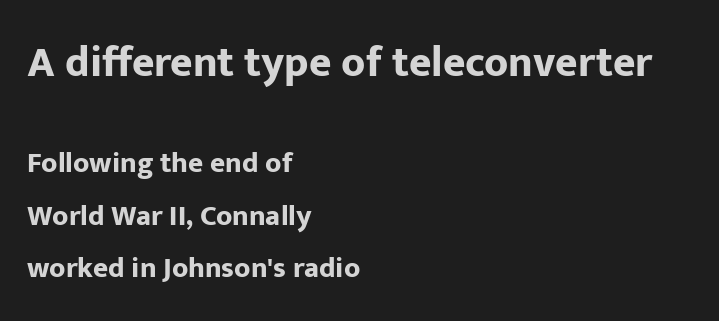
{"serif": "no", "italic": "no", "bold": "yes", "weight": "bold", "width": "normal", "stroke_contrast": "low", "x_height": "medium", "monospaced": "no", "underline": "no", "align": "left", "line_spacing_ratio": 1.81, "letter_spacing": "normal", "letter_spacing_em": 0.0, "larger_block": "first", "size_ratio": 1.48, "glyph_px": 43}
